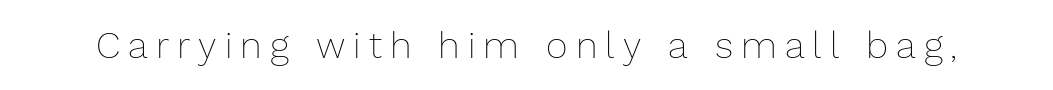
{"italic": "no", "bold": "no", "weight": "thin", "width": "normal", "stroke_contrast": "low", "x_height": "medium", "monospaced": "no", "underline": "no", "letter_spacing": "wide", "letter_spacing_em": 0.22, "glyph_px": 37}
